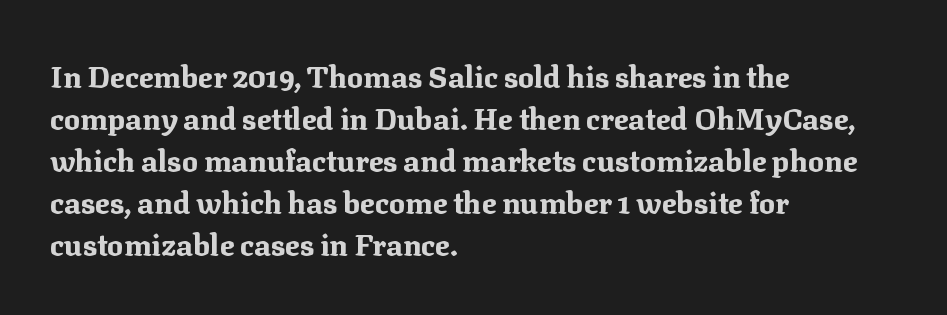
{"serif": "yes", "italic": "no", "bold": "yes", "weight": "bold", "width": "normal", "stroke_contrast": "medium", "x_height": "medium", "monospaced": "no", "underline": "no", "align": "left", "line_spacing": "normal", "line_spacing_ratio": 1.4, "letter_spacing": "normal", "letter_spacing_em": 0.0, "glyph_px": 30}
